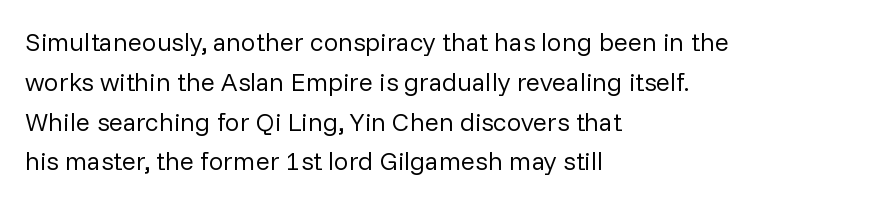
The image shows 26 px text type, upright; set left-aligned, normal line spacing (1.53x), normal letter spacing, not underlined.
